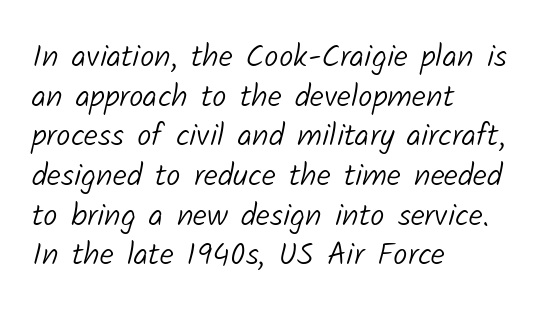
{"serif": "no", "bold": "no", "weight": "light", "width": "normal", "stroke_contrast": "low", "x_height": "medium", "monospaced": "no", "underline": "no", "align": "left", "line_spacing_ratio": 1.24, "letter_spacing": "normal", "letter_spacing_em": 0.0, "glyph_px": 32}
